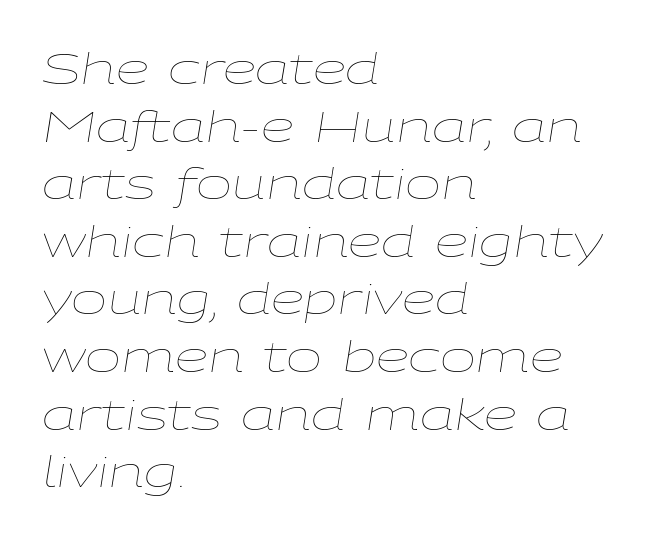
Bare-footed words on every line. The letterforms sit shoulder to shoulder at normal distance. The designer left line spacing at the default. Is this a fixed-width face? No — the glyphs have proportional, varying widths.
